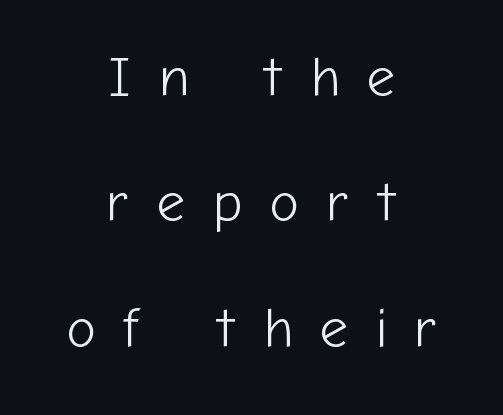
The image shows 56 px light sans-serif type, upright; set centered, loose line spacing (2.24x), unusually wide letter spacing (+0.49 em), not underlined; low stroke contrast and a medium x-height.
